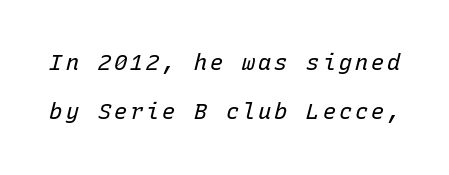
Q: Is the text bold? A: No.
Q: Is the text italic (slanted)? A: Yes, it leans right by about 15 degrees.
Q: Is the text underlined? A: No.
Q: Is the spacing between lines tight, normal or loose? A: Loose.
